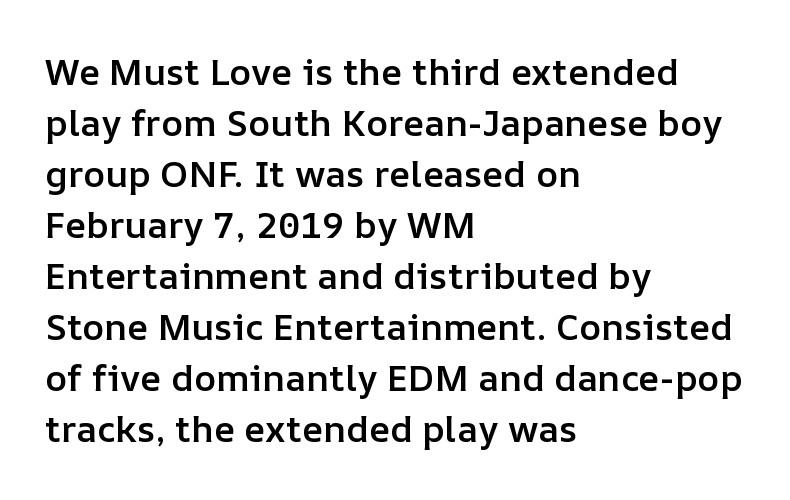
Q: Is the text bold? A: Semi-bold.
Q: Is the text italic (slanted)? A: No, it is upright.
Q: Is the text underlined? A: No.
Q: How is the paragraph aligned? A: Left-aligned.
Q: Is the spacing between letters normal or unusually wide? A: Normal.
Q: Is the spacing between lines tight, normal or loose? A: Normal.
Q: Width (condensed, normal, or wide)? A: Normal.
Q: Stroke contrast? A: Low.
Q: x-height? A: Medium.
Q: Monospaced? A: No.
